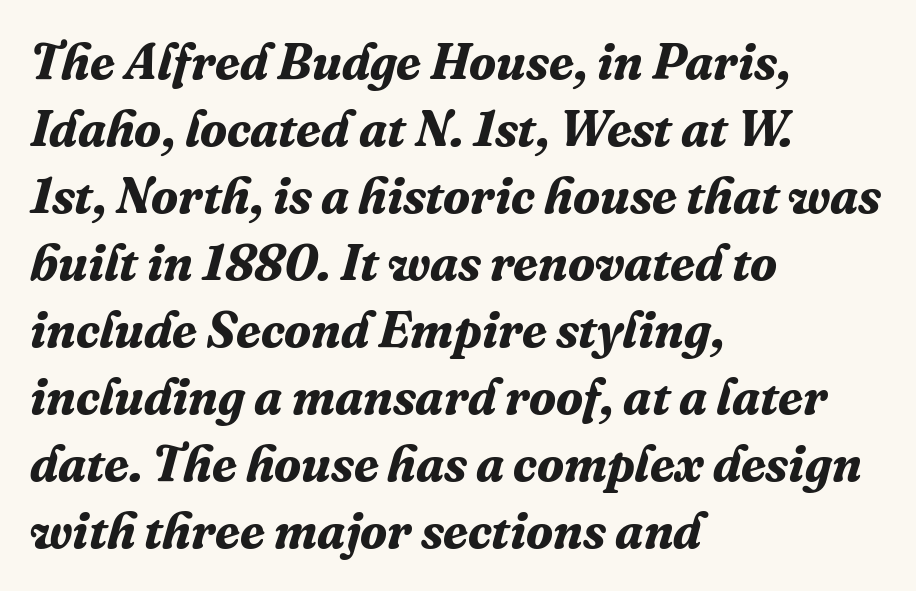
The font is running at its bold setting. Reading down the block, your eye returns to a fixed left position each line. Type without underlining. Each letter keeps its own natural width here, so spacing adapts to shape. Observe the ordinary spacing: letters are neighbours, not strangers.
